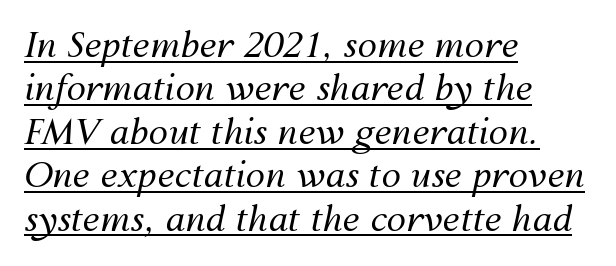
Q: Is the text bold? A: No.
Q: Is the text italic (slanted)? A: Yes, it leans right by about 12 degrees.
Q: Is the text underlined? A: Yes.
Q: How is the paragraph aligned? A: Left-aligned.
Q: Is the spacing between letters normal or unusually wide? A: Normal.
Q: Width (condensed, normal, or wide)? A: Normal.
Q: Stroke contrast? A: Medium.
Q: x-height? A: Medium.
Q: Monospaced? A: No.
